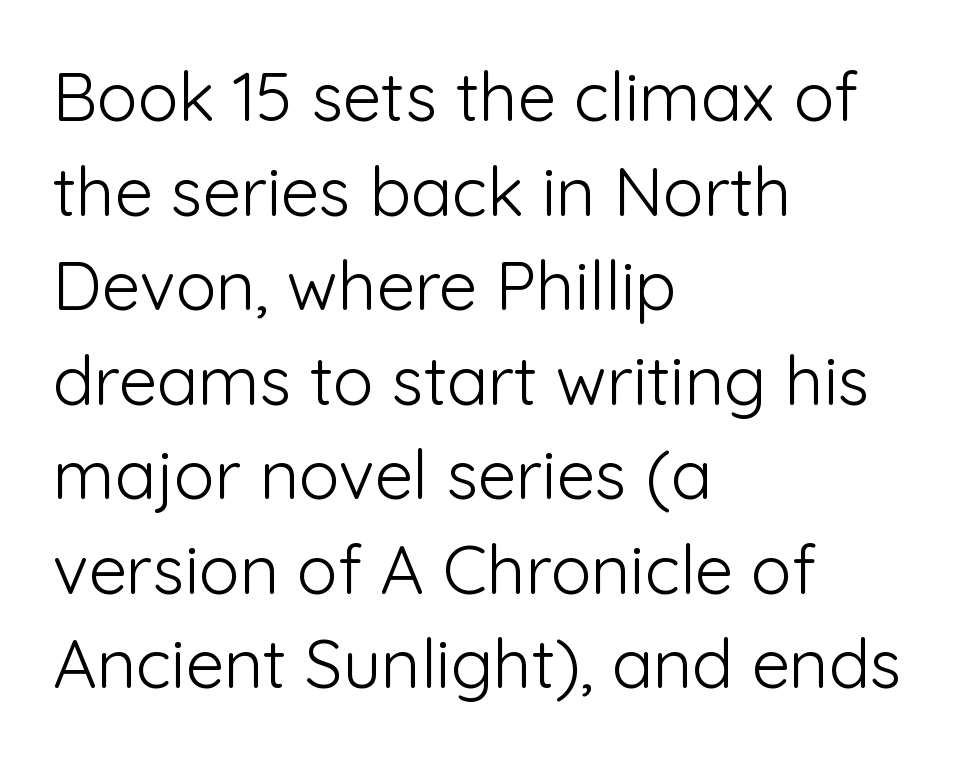
Q: Is the text bold? A: No.
Q: Is the text italic (slanted)? A: No, it is upright.
Q: Is the typeface a serif or a sans-serif typeface? A: Sans-serif.
Q: Is the text underlined? A: No.
Q: How is the paragraph aligned? A: Left-aligned.
Q: Is the spacing between letters normal or unusually wide? A: Normal.
Q: Is the spacing between lines tight, normal or loose? A: Normal.
Q: Width (condensed, normal, or wide)? A: Normal.
Q: Stroke contrast? A: Low.
Q: x-height? A: Medium.
Q: Monospaced? A: No.
